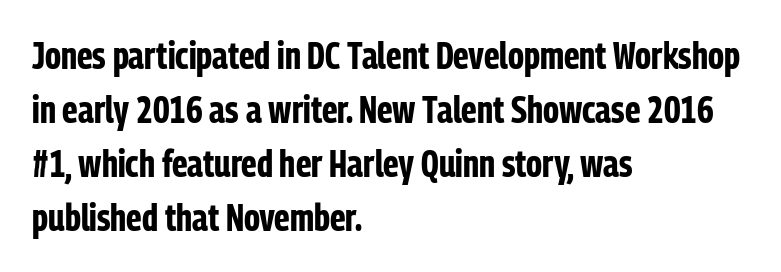
The image shows 38 px bold, condensed sans-serif type, upright; set left-aligned, normal line spacing (1.42x), normal letter spacing, not underlined; low stroke contrast and a medium x-height.
